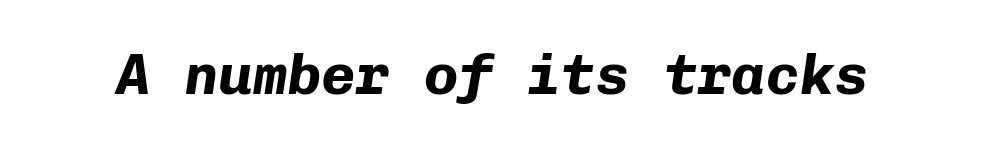
The image shows 57 px bold type, italic (leaning right), monospaced; set normal letter spacing, not underlined; low stroke contrast and a medium x-height.
